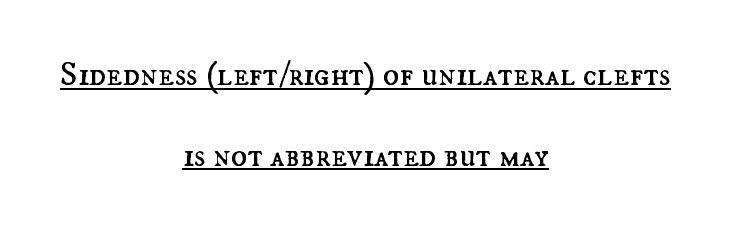
The image shows 34 px regular-weight type, upright; set centered, loose line spacing (2.38x), normal letter spacing, underlined; medium stroke contrast and a small x-height.
